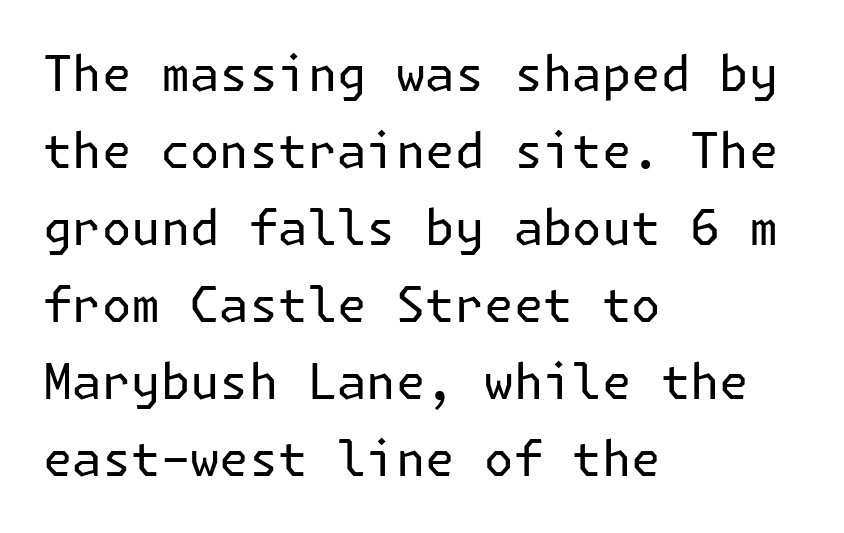
The image shows 49 px regular-weight sans-serif type, upright; set left-aligned, normal line spacing (1.57x), normal letter spacing, not underlined; low stroke contrast and a medium x-height.
